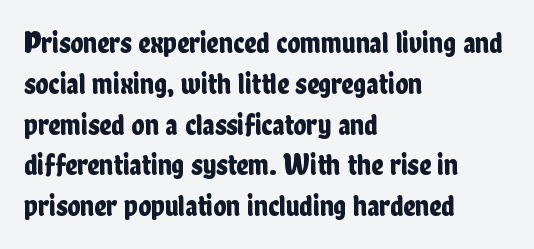
Line spacing here is normal. Letters rest on an invisible, unmarked baseline. No italicization has been applied; the sample stays upright. Honestly, the letter spacing is just normal — you wouldn't notice it. Spacing verdict: proportional, widths tailored to each character.
